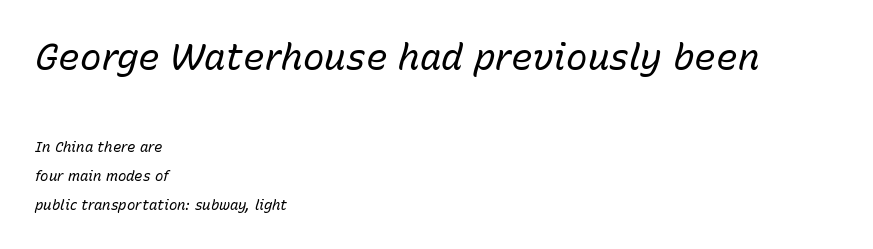
{"italic": "yes", "lean": "right", "slant_degrees": 15, "bold": "no", "weight": "regular", "width": "normal", "stroke_contrast": "low", "x_height": "medium", "monospaced": "no", "underline": "no", "align": "left", "line_spacing": "loose", "line_spacing_ratio": 2.06, "letter_spacing": "normal", "letter_spacing_em": 0.0, "larger_block": "first", "size_ratio": 2.57, "glyph_px": 36}
